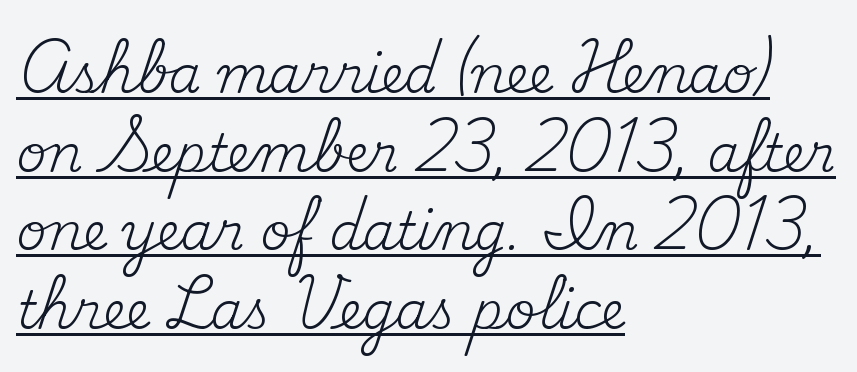
Q: Is the text bold? A: No.
Q: Is the text italic (slanted)? A: Yes.
Q: Is the typeface a serif or a sans-serif typeface? A: Serif.
Q: Is the text underlined? A: Yes.
Q: How is the paragraph aligned? A: Left-aligned.
Q: Is the spacing between letters normal or unusually wide? A: Normal.
Q: Is the spacing between lines tight, normal or loose? A: Normal.
Q: Width (condensed, normal, or wide)? A: Normal.
Q: Stroke contrast? A: Medium.
Q: x-height? A: Small.
Q: Monospaced? A: No.
